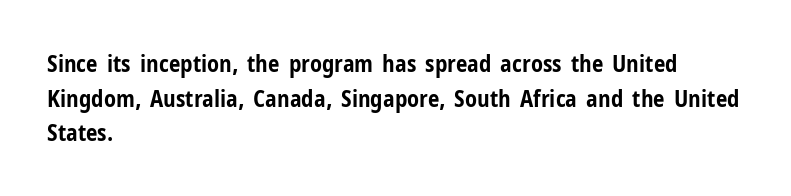
Every stem runs plumb, perpendicular to the baseline. The typesetting leans heavy: a genuine bold. Anything drawn beneath the words? Only blank space. The paragraph shown leans on its left margin. In terms of letterspacing, this is plain default setting. The space between consecutive lines is moderate.
